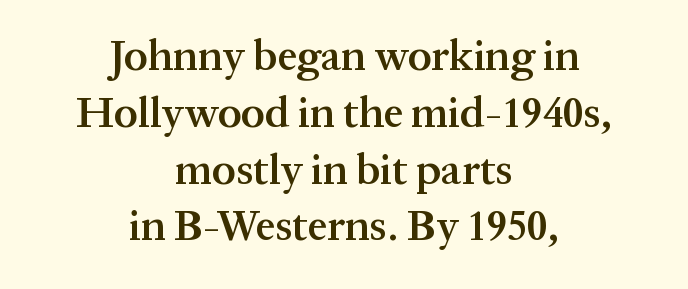
{"serif": "yes", "italic": "no", "bold": "semi", "weight": "semibold", "width": "normal", "stroke_contrast": "medium", "x_height": "medium", "monospaced": "no", "underline": "no", "align": "center", "line_spacing": "normal", "line_spacing_ratio": 1.32, "letter_spacing": "normal", "letter_spacing_em": 0.0, "glyph_px": 43}
